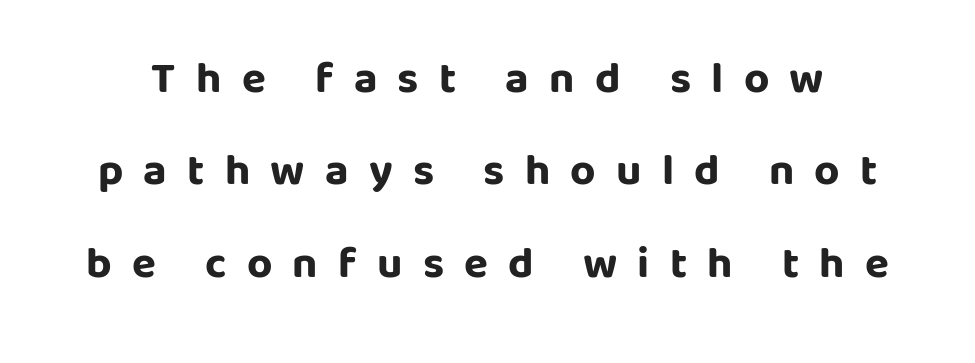
Q: Is the text bold? A: Yes.
Q: Is the text italic (slanted)? A: No, it is upright.
Q: Is the typeface a serif or a sans-serif typeface? A: Sans-serif.
Q: Is the text underlined? A: No.
Q: Is the spacing between letters normal or unusually wide? A: Unusually wide.
Q: Is the spacing between lines tight, normal or loose? A: Loose.
Q: Width (condensed, normal, or wide)? A: Normal.
Q: Stroke contrast? A: Low.
Q: x-height? A: Large.
Q: Monospaced? A: No.
